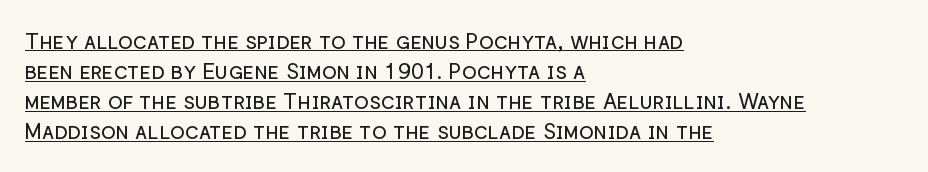
Q: Is the text bold? A: No.
Q: Is the text italic (slanted)? A: No, it is upright.
Q: Is the text underlined? A: Yes.
Q: How is the paragraph aligned? A: Left-aligned.
Q: Is the spacing between letters normal or unusually wide? A: Normal.
Q: Is the spacing between lines tight, normal or loose? A: Normal.
